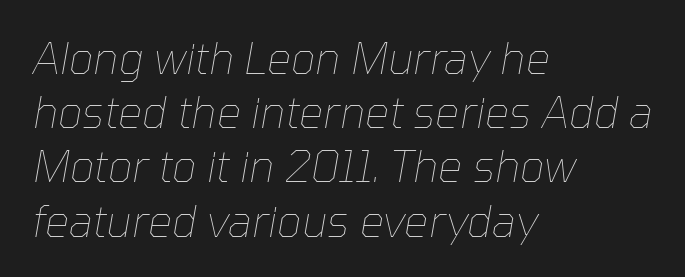
The image shows 43 px thin type, italic (leaning right); set left-aligned, normal line spacing (1.26x), normal letter spacing, not underlined; low stroke contrast and a medium x-height.
